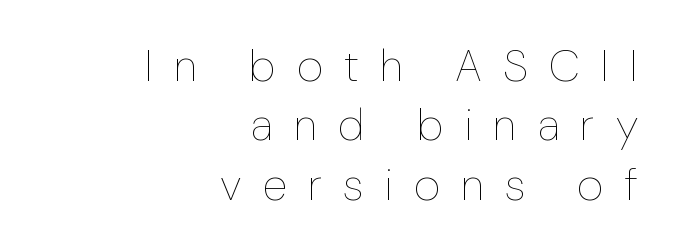
The lettering stays uniformly vertical, giving the passage a roman look. Each line ends at the same right margin while the left side varies. Words appear elongated and porous because spacing is wide. Interline gaps are of average width in this sample. Each letter keeps its own natural width here, so spacing adapts to shape. Letters have the restrained weight of plain body copy at most.
